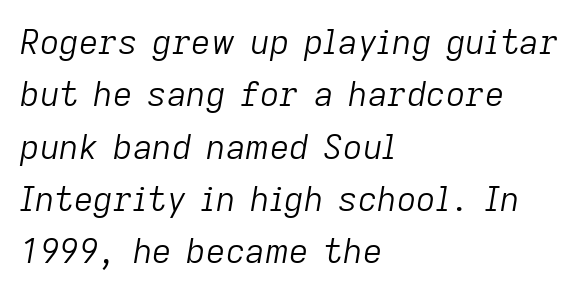
The image shows 34 px light type, italic (leaning right); set left-aligned, normal line spacing (1.54x), normal letter spacing, not underlined; low stroke contrast and a medium x-height.
